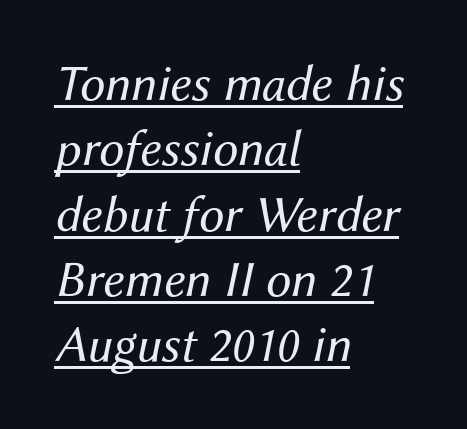
Baseline-to-baseline distance is the conventional proportion of letter height. Slant detected: the letters are inclined. The ragged edge is on the right, which tells us the setting is flush left. The type is set solid horizontally, with unmodified tracking.
